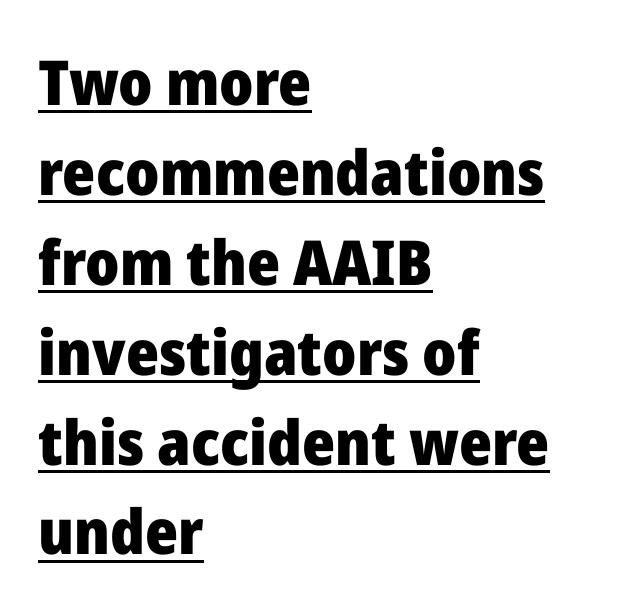
The image shows 62 px heavy sans-serif type, upright; set left-aligned, normal line spacing (1.45x), normal letter spacing, underlined; low stroke contrast and a medium x-height.
